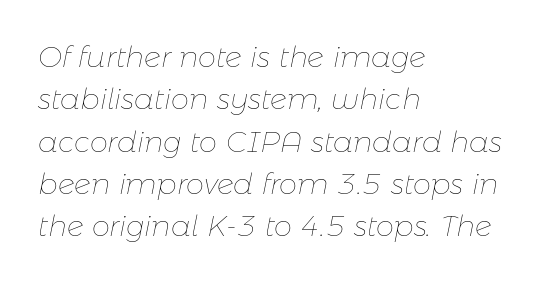
Do the characters align in a grid? No, the font is proportional. Does the leading feel generous? No, just average. Look at the tracking — it's just the regular setting, nothing added. The letterforms sit at book weight or below.
